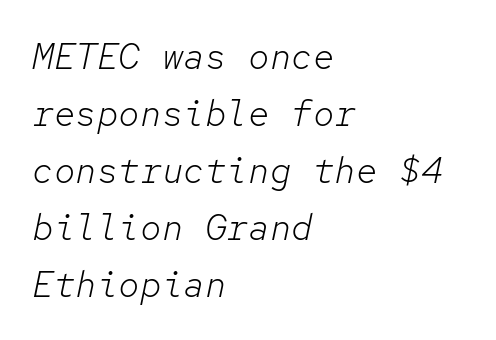
The image shows 36 px light type, italic (leaning right), monospaced; set left-aligned, normal line spacing (1.58x), normal letter spacing, not underlined; low stroke contrast and a medium x-height.
